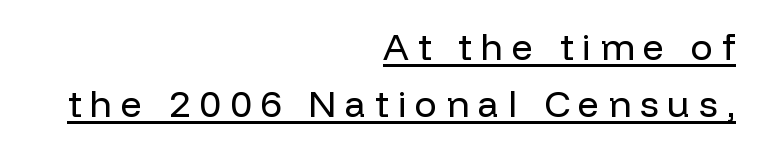
Proportional: the letters do not fall into vertical columns. It's the straight-up-and-down kind of type. Short and long lines alike share a common ending point at right. No chunkiness to these letters — they're not bold.
